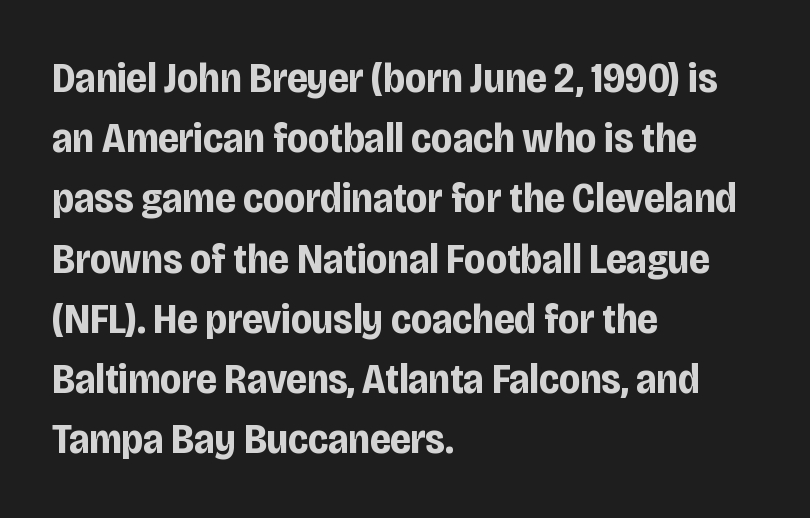
Q: Is the text bold? A: Yes.
Q: Is the text italic (slanted)? A: No, it is upright.
Q: Is the typeface a serif or a sans-serif typeface? A: Sans-serif.
Q: Is the text underlined? A: No.
Q: How is the paragraph aligned? A: Left-aligned.
Q: Is the spacing between letters normal or unusually wide? A: Normal.
Q: Is the spacing between lines tight, normal or loose? A: Normal.
Q: Width (condensed, normal, or wide)? A: Condensed.
Q: Stroke contrast? A: Low.
Q: x-height? A: Large.
Q: Monospaced? A: No.
